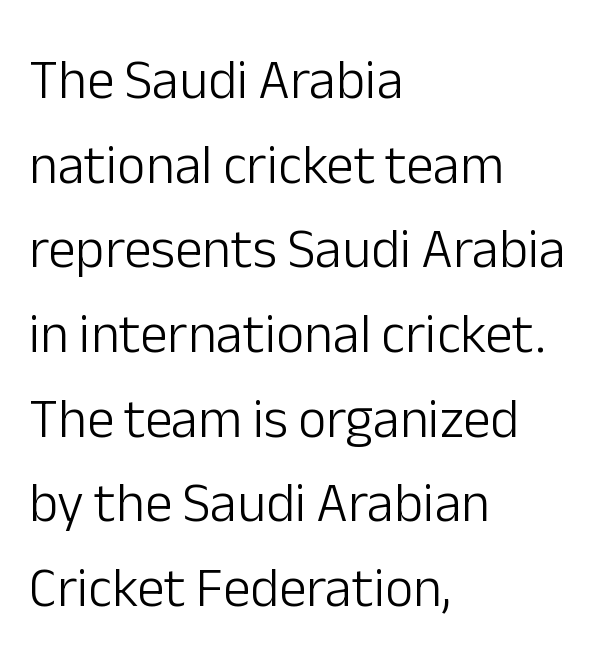
The designer went with a sans here, leaving each stem footless. Compared with typical body copy, the letter spacing here is the same. Has an underline been added? It has not. Vertically, the passage feels balanced, rows spaced as you'd expect. Ordinary non-slanted type is in use.
